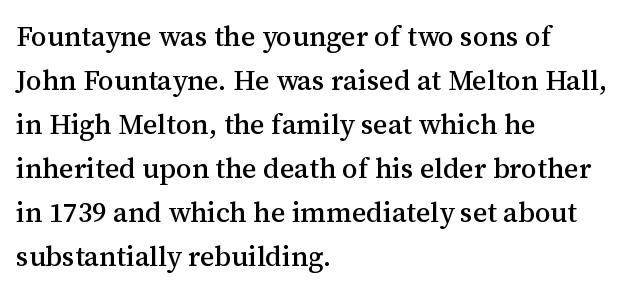
{"serif": "yes", "italic": "no", "width": "normal", "stroke_contrast": "medium", "x_height": "medium", "monospaced": "no", "underline": "no", "align": "left", "line_spacing": "normal", "line_spacing_ratio": 1.57, "letter_spacing": "normal", "letter_spacing_em": 0.0, "glyph_px": 28}
